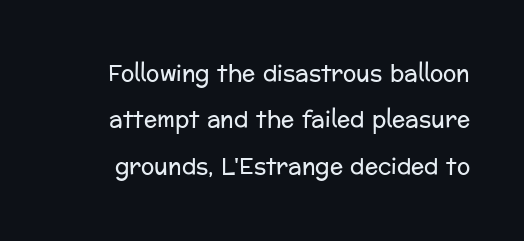
{"italic": "no", "bold": "no", "underline": "no", "line_spacing": "loose", "line_spacing_ratio": 2.11, "letter_spacing": "normal", "letter_spacing_em": 0.0, "glyph_px": 22}
